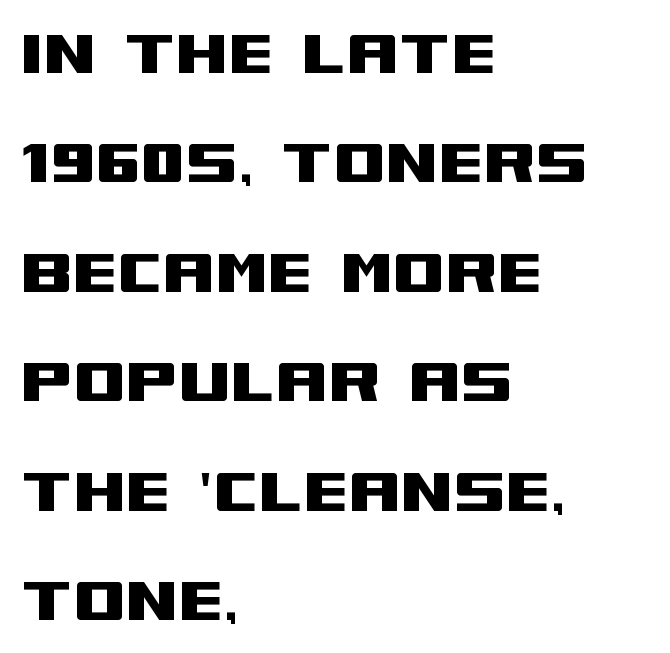
Q: Is the text italic (slanted)? A: No, it is upright.
Q: Is the typeface a serif or a sans-serif typeface? A: Sans-serif.
Q: Is the text underlined? A: No.
Q: How is the paragraph aligned? A: Left-aligned.
Q: Is the spacing between letters normal or unusually wide? A: Normal.
Q: Is the spacing between lines tight, normal or loose? A: Normal.
Q: Width (condensed, normal, or wide)? A: Wide.
Q: Stroke contrast? A: Medium.
Q: x-height? A: Large.
Q: Monospaced? A: No.
